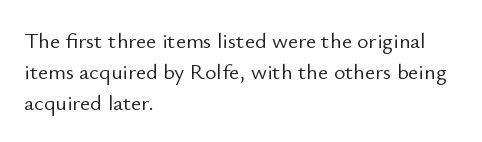
{"italic": "no", "bold": "no", "underline": "no", "align": "left", "line_spacing": "normal", "line_spacing_ratio": 1.42, "letter_spacing": "normal", "letter_spacing_em": 0.0, "glyph_px": 22}
